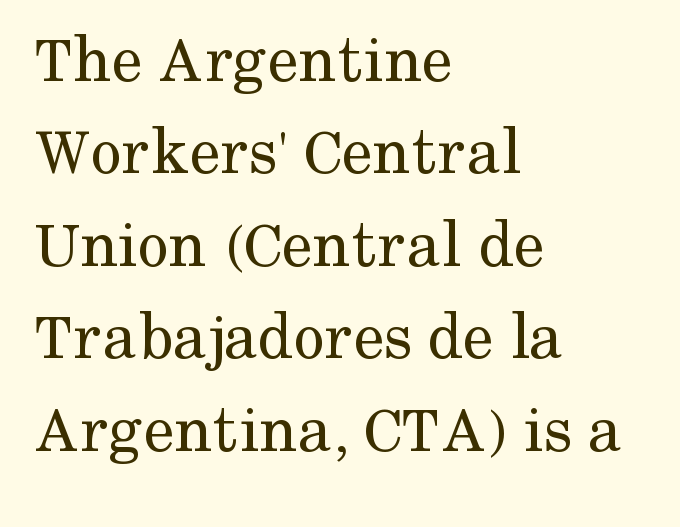
Characters remain perfectly vertical along every line. Check where the strokes stop: tiny serifs finish them off. Honestly, the letter spacing is just normal — you wouldn't notice it. The rendering uses a moderate line-height, typical for paragraphs.
